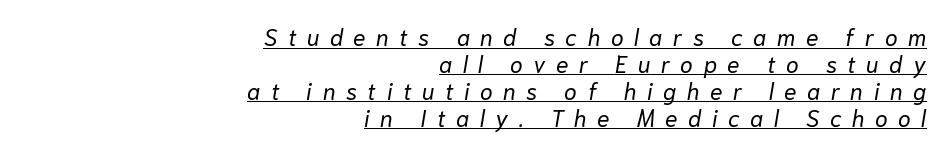
Reading down the block, your eye finds every line finishing at a fixed right position. Is the stroke heavy? The answer is a plain regular-or-lighter. This is oblique type, the kind used for emphasis or titles. Each word looks stretched out because of the extra space between its letters. Has an underline been added? It has.
